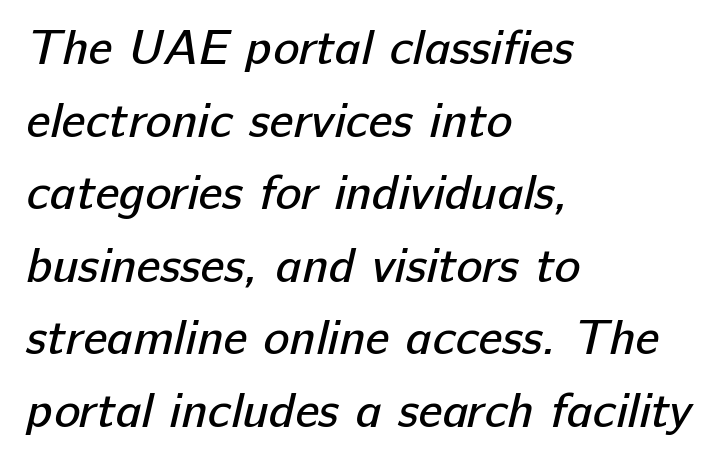
Honestly, the row spacing looks completely unremarkable. Is this a fixed-width face? No — the glyphs have proportional, varying widths. Does the type have serifs? No, each stem ends abruptly. Each stroke keeps to a modest, everyday thickness or less. A classic flush-left, rag-right setting is used for this passage.
